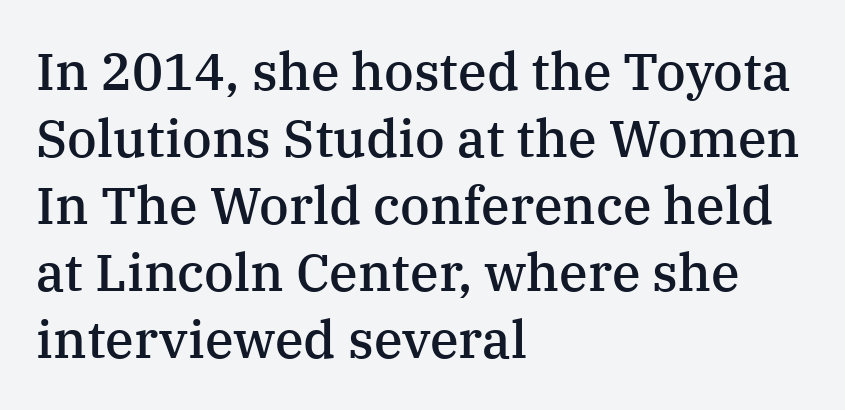
Look at the bottom of the vertical strokes: they flare into serifs here. The passage shown is typed in a proportional face where columns would drift. Weight check: semibold — heavier than regular, not quite bold. Observe the ordinary spacing: letters are neighbours, not strangers. The leading is moderate, giving the passage an even texture. Lines of text with bare space underneath.
